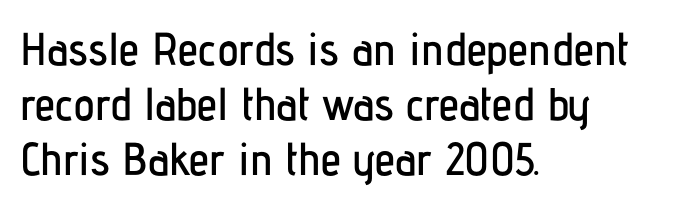
{"serif": "no", "italic": "no", "width": "condensed", "stroke_contrast": "low", "x_height": "medium", "monospaced": "no", "underline": "no", "align": "left", "line_spacing_ratio": 1.2, "letter_spacing": "normal", "letter_spacing_em": 0.0, "glyph_px": 46}
